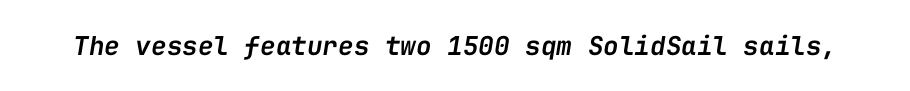
Q: Is the text bold? A: Semi-bold.
Q: Is the text italic (slanted)? A: Yes, it leans right by about 9 degrees.
Q: Is the text underlined? A: No.
Q: Is the spacing between letters normal or unusually wide? A: Normal.
